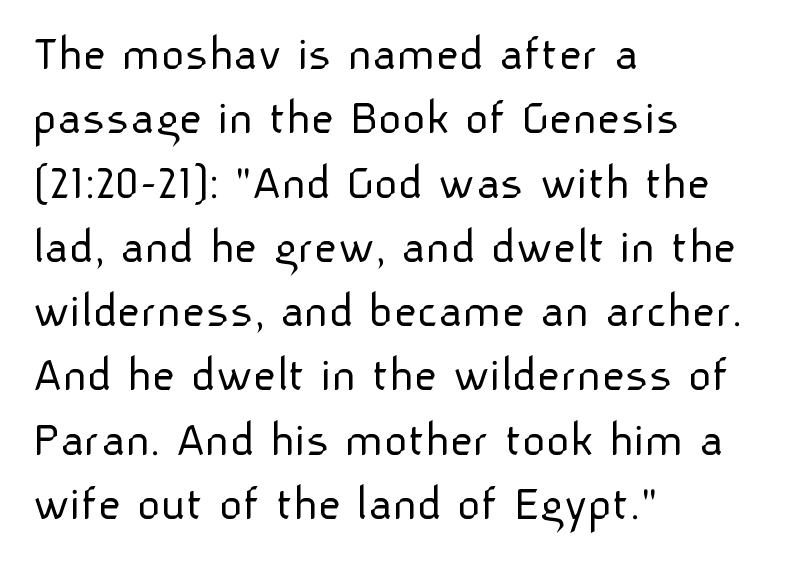
Q: Is the text bold? A: No.
Q: Is the text italic (slanted)? A: No, it is upright.
Q: Is the typeface a serif or a sans-serif typeface? A: Sans-serif.
Q: Is the text underlined? A: No.
Q: How is the paragraph aligned? A: Left-aligned.
Q: Is the spacing between letters normal or unusually wide? A: Normal.
Q: Is the spacing between lines tight, normal or loose? A: Normal.
Q: Width (condensed, normal, or wide)? A: Normal.
Q: Stroke contrast? A: Low.
Q: x-height? A: Medium.
Q: Monospaced? A: No.
